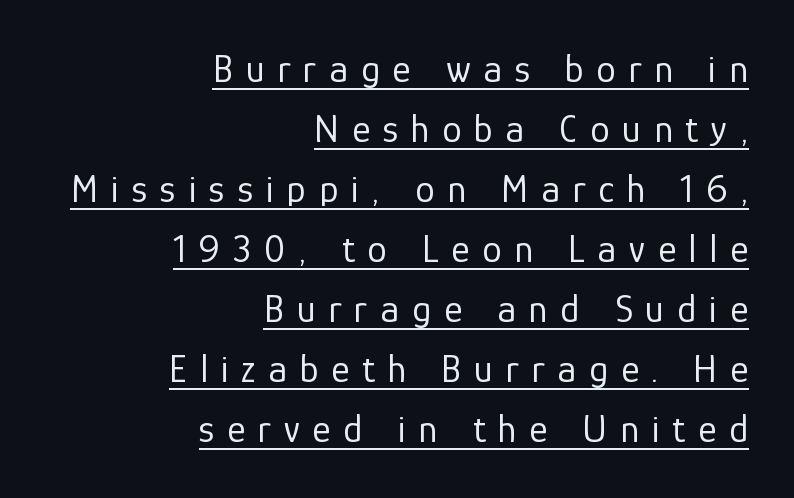
The letters look calm and open, with moderate or lighter stems. Font category for this specimen: sans-serif. The passage shown has open, widely tracked lettering throughout. The lettering holds an erect, upright posture throughout. Leading matches the norm, producing a regular column. Note the varied advance widths — an 'i' is clearly narrower than an 'm'.
